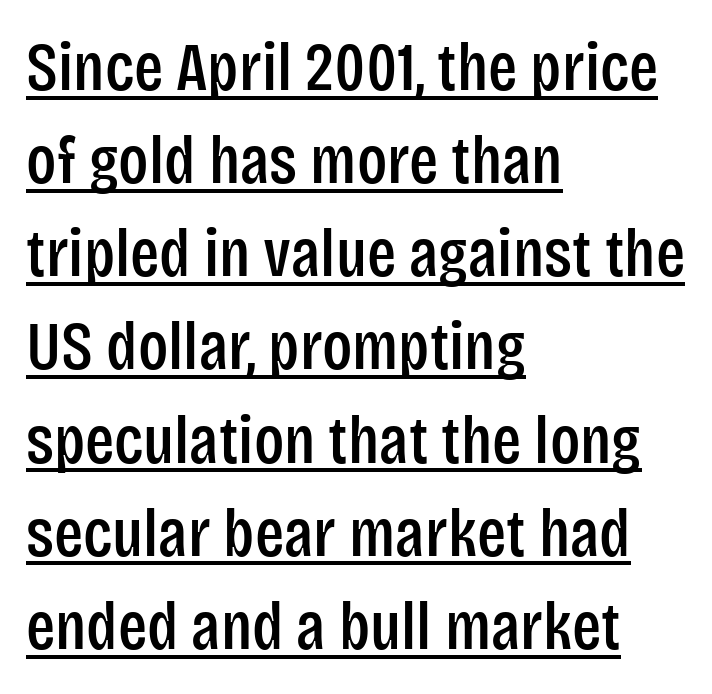
Q: Is the text italic (slanted)? A: No, it is upright.
Q: Is the typeface a serif or a sans-serif typeface? A: Sans-serif.
Q: Is the text underlined? A: Yes.
Q: How is the paragraph aligned? A: Left-aligned.
Q: Is the spacing between letters normal or unusually wide? A: Normal.
Q: Is the spacing between lines tight, normal or loose? A: Normal.
Q: Width (condensed, normal, or wide)? A: Condensed.
Q: Stroke contrast? A: Low.
Q: x-height? A: Large.
Q: Monospaced? A: No.
